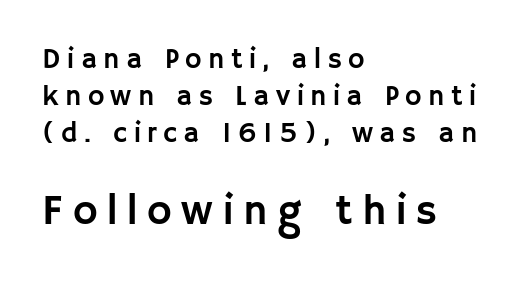
Do the characters align in a grid? No, the font is proportional. Serif or sans? Sans — the stroke terminals are bare. Observe the wide spacing: letters keep a clear distance from each other. Here the second block reads like a headline and the first like body copy.
